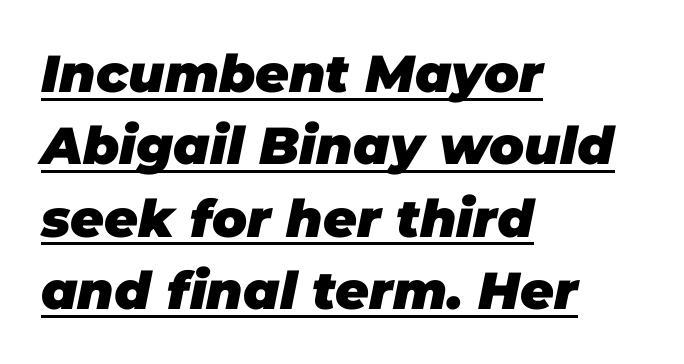
The image shows 52 px heavy type, italic (leaning right); set left-aligned, normal line spacing (1.39x), normal letter spacing, underlined; low stroke contrast and a large x-height.
